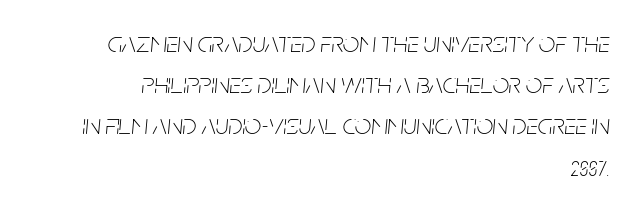
{"italic": "yes", "lean": "right", "slant_degrees": 5, "bold": "no", "weight": "thin", "width": "condensed", "stroke_contrast": "low", "x_height": "large", "monospaced": "no", "underline": "no", "align": "right", "line_spacing": "normal", "line_spacing_ratio": 1.42, "letter_spacing": "normal", "letter_spacing_em": 0.0, "glyph_px": 29}
